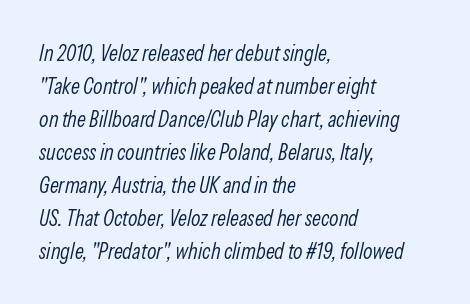
The image shows 22 px text type, italic (leaning right); set left-aligned, normal line spacing (1.5x), normal letter spacing, not underlined.
